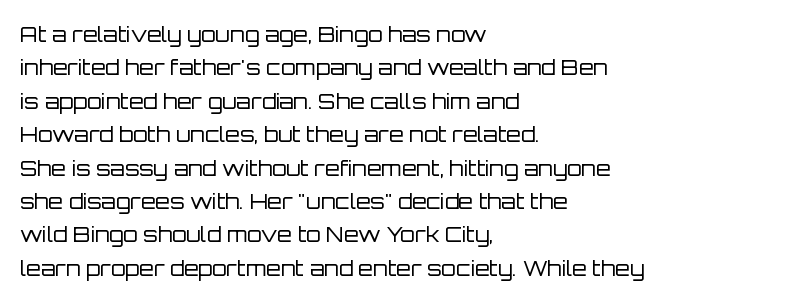
Q: Is the text bold? A: No.
Q: Is the text italic (slanted)? A: No, it is upright.
Q: Is the text underlined? A: No.
Q: How is the paragraph aligned? A: Left-aligned.
Q: Is the spacing between letters normal or unusually wide? A: Normal.
Q: Is the spacing between lines tight, normal or loose? A: Normal.
